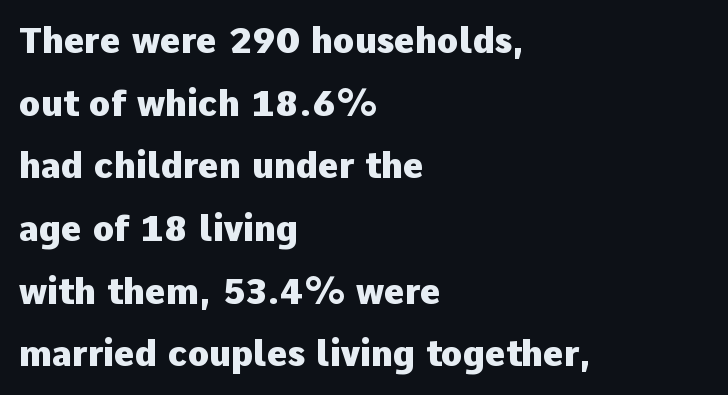
Q: Is the text bold? A: Yes.
Q: Is the text italic (slanted)? A: No, it is upright.
Q: Is the typeface a serif or a sans-serif typeface? A: Sans-serif.
Q: Is the text underlined? A: No.
Q: How is the paragraph aligned? A: Left-aligned.
Q: Is the spacing between letters normal or unusually wide? A: Normal.
Q: Width (condensed, normal, or wide)? A: Normal.
Q: Stroke contrast? A: Low.
Q: x-height? A: Medium.
Q: Monospaced? A: No.
